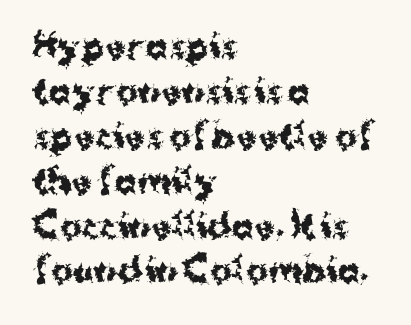
{"serif": "no", "italic": "no", "bold": "yes", "weight": "bold", "width": "normal", "stroke_contrast": "medium", "x_height": "medium", "monospaced": "no", "underline": "no", "align": "left", "line_spacing": "normal", "line_spacing_ratio": 1.36, "letter_spacing": "normal", "letter_spacing_em": 0.0, "glyph_px": 33}
